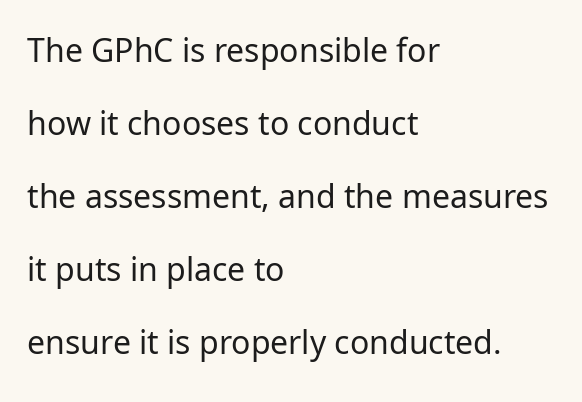
{"serif": "no", "italic": "no", "bold": "no", "weight": "regular", "width": "normal", "stroke_contrast": "low", "x_height": "medium", "monospaced": "no", "underline": "no", "align": "left", "line_spacing": "loose", "line_spacing_ratio": 2.28, "letter_spacing": "normal", "letter_spacing_em": 0.0, "glyph_px": 32}
